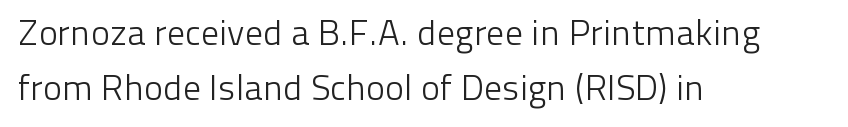
The image shows 36 px light sans-serif type, upright; set left-aligned, normal line spacing (1.52x), normal letter spacing, not underlined; low stroke contrast and a medium x-height.
